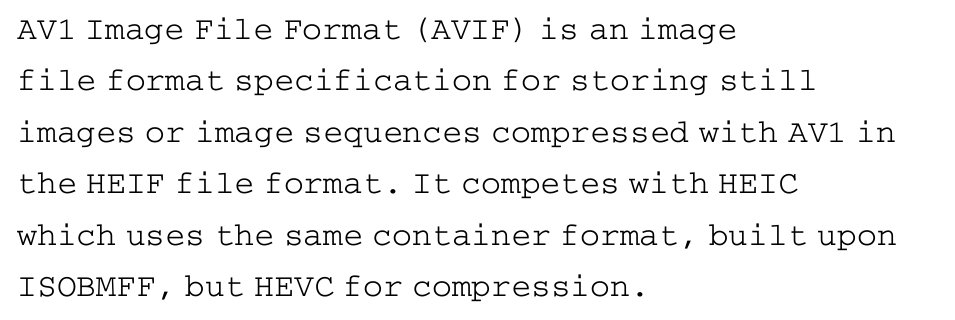
The letters stand upright; this is a roman face. These lines are composed in type with serifs. Words appear dense and cohesive because spacing is normal. This is not heavy type; no bold has been used.
